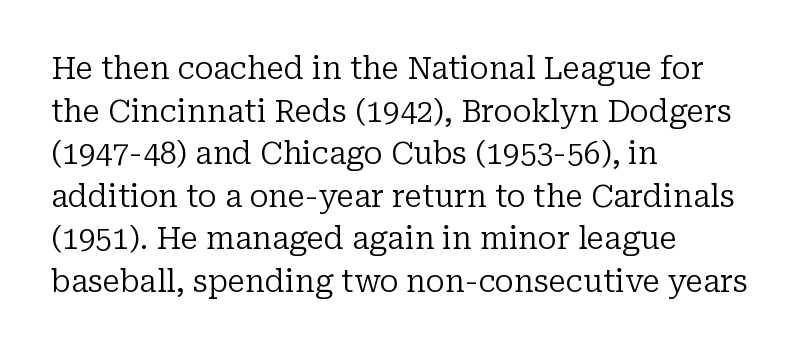
Q: Is the text bold? A: No.
Q: Is the text italic (slanted)? A: No, it is upright.
Q: Is the typeface a serif or a sans-serif typeface? A: Serif.
Q: Is the text underlined? A: No.
Q: How is the paragraph aligned? A: Left-aligned.
Q: Is the spacing between letters normal or unusually wide? A: Normal.
Q: Is the spacing between lines tight, normal or loose? A: Normal.
Q: Width (condensed, normal, or wide)? A: Normal.
Q: Stroke contrast? A: Low.
Q: x-height? A: Medium.
Q: Monospaced? A: No.
